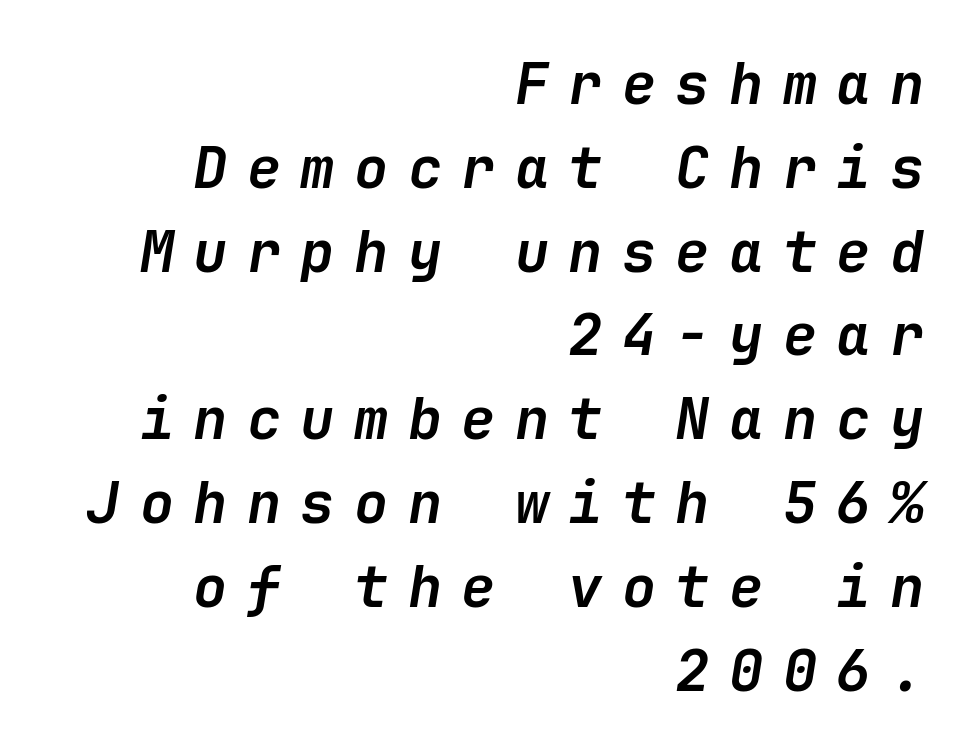
{"italic": "yes", "lean": "right", "slant_degrees": 9, "bold": "yes", "weight": "semibold", "width": "normal", "stroke_contrast": "low", "x_height": "medium", "underline": "no", "align": "right", "line_spacing": "normal", "line_spacing_ratio": 1.47, "letter_spacing": "wide", "letter_spacing_em": 0.34, "glyph_px": 57}
